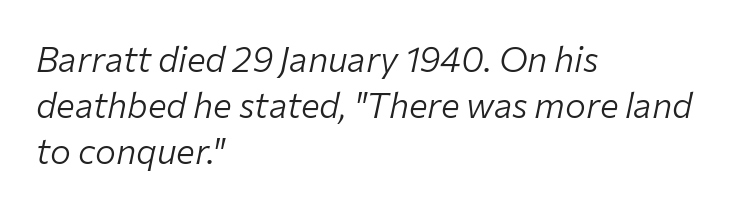
Q: Is the text bold? A: No.
Q: Is the text italic (slanted)? A: Yes, it leans right by about 12 degrees.
Q: Is the text underlined? A: No.
Q: How is the paragraph aligned? A: Left-aligned.
Q: Is the spacing between letters normal or unusually wide? A: Normal.
Q: Is the spacing between lines tight, normal or loose? A: Normal.
Q: Width (condensed, normal, or wide)? A: Normal.
Q: Stroke contrast? A: Low.
Q: x-height? A: Medium.
Q: Monospaced? A: No.
